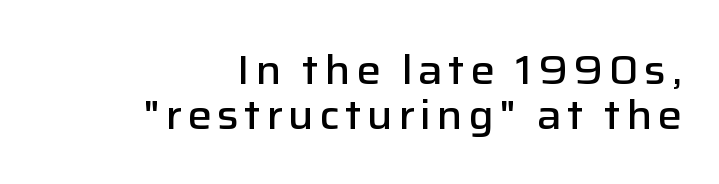
Posture: vertical. Right-aligned paragraph, ragged on the left. Do the characters align in a grid? No, the font is proportional. This is sans-serif lettering, the kind often seen on screens and signage. You could barely slide anything between these rows. No word sits above an underline.
